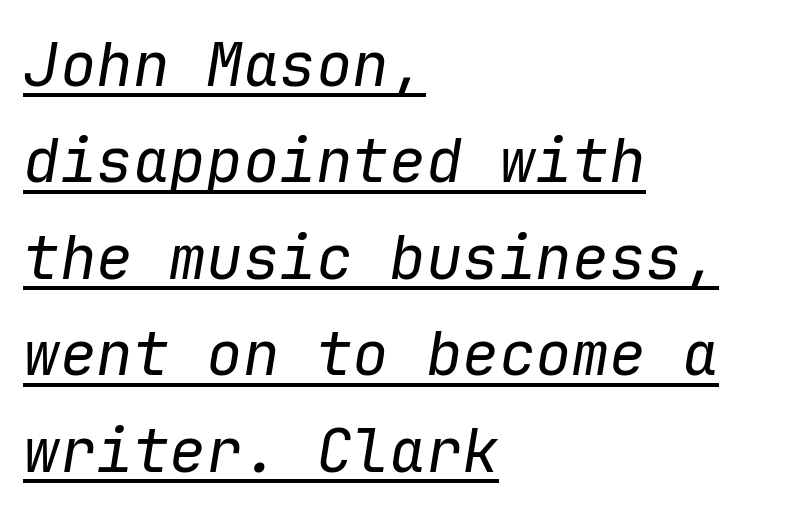
Normally led — the rows are evenly, conventionally spaced. A quiet, ordinary-to-light weight characterises the typeface. Reading down the block, your eye returns to a fixed left position each line. Fixed-width glyphs throughout — classic coding-font behaviour.
